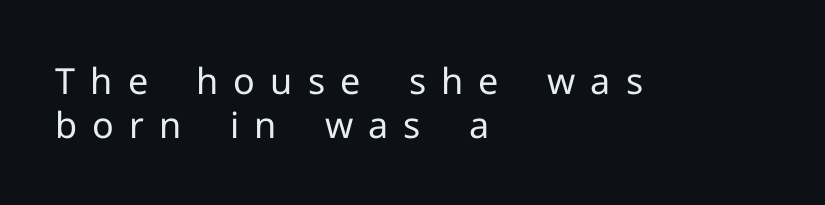
Q: Is the text bold? A: No.
Q: Is the text italic (slanted)? A: No, it is upright.
Q: Is the typeface a serif or a sans-serif typeface? A: Sans-serif.
Q: Is the text underlined? A: No.
Q: How is the paragraph aligned? A: Left-aligned.
Q: Is the spacing between letters normal or unusually wide? A: Unusually wide.
Q: Width (condensed, normal, or wide)? A: Normal.
Q: Stroke contrast? A: Low.
Q: x-height? A: Medium.
Q: Monospaced? A: No.
